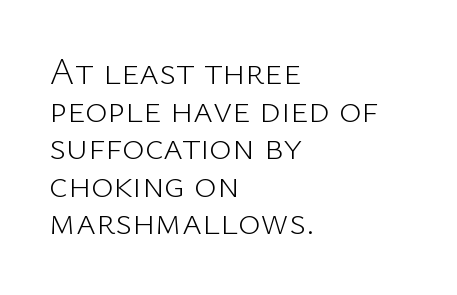
Descender tails drop into unmarked territory. Each letter keeps its own natural width here, so spacing adapts to shape. Nothing sits at the stroke ends, so this counts as sans-serif. The horizontal fit of the characters is conventional and even. Baseline-to-baseline distance is barely more than the letter height. Do the letters lean? They stand straight.
